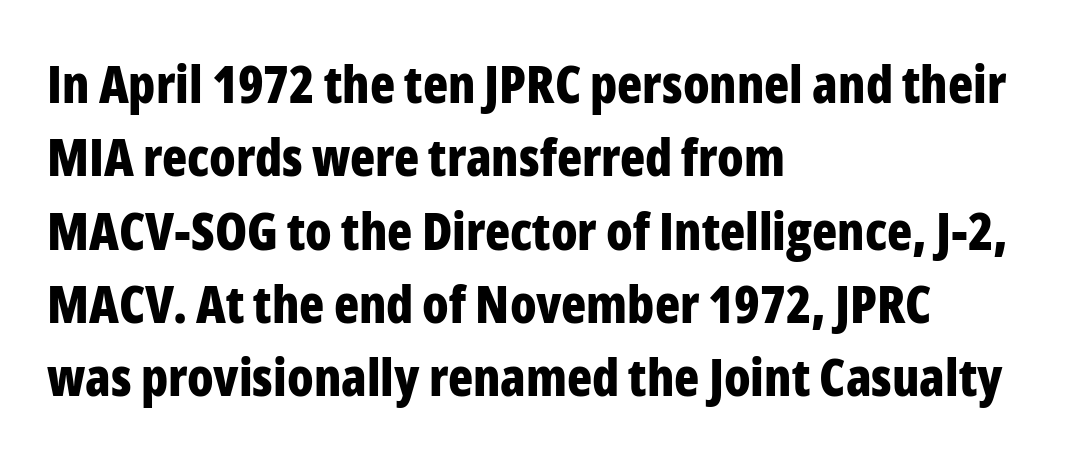
Q: Is the text bold? A: Yes.
Q: Is the text italic (slanted)? A: No, it is upright.
Q: Is the typeface a serif or a sans-serif typeface? A: Sans-serif.
Q: Is the text underlined? A: No.
Q: How is the paragraph aligned? A: Left-aligned.
Q: Is the spacing between letters normal or unusually wide? A: Normal.
Q: Is the spacing between lines tight, normal or loose? A: Normal.
Q: Width (condensed, normal, or wide)? A: Condensed.
Q: Stroke contrast? A: Low.
Q: x-height? A: Medium.
Q: Monospaced? A: No.
